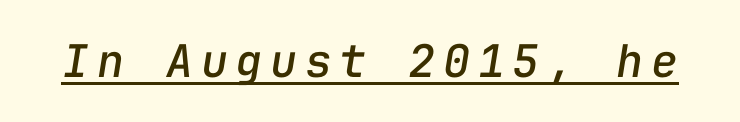
These lines are rendered in a fixed-pitch font. Descenders here cross a horizontal rule under the line. The letters are slanted; this is an italic face.
